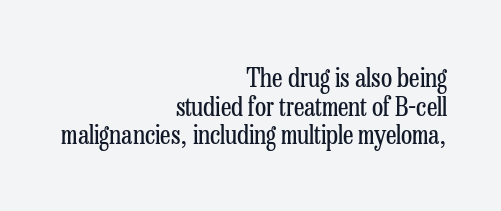
{"italic": "no", "bold": "no", "underline": "no", "align": "right", "line_spacing": "tight", "line_spacing_ratio": 1.1, "letter_spacing": "normal", "letter_spacing_em": 0.0, "glyph_px": 26}
